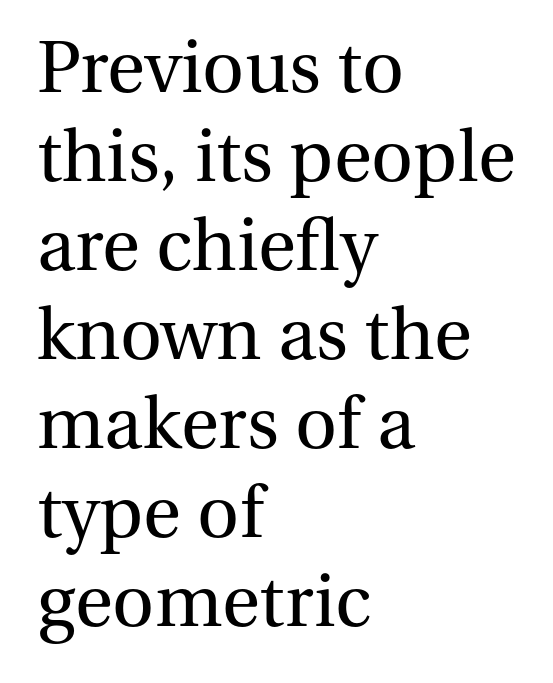
The image shows 73 px regular-weight serif type, upright; set left-aligned, line spacing 1.22x, normal letter spacing, not underlined; medium stroke contrast and a medium x-height.
